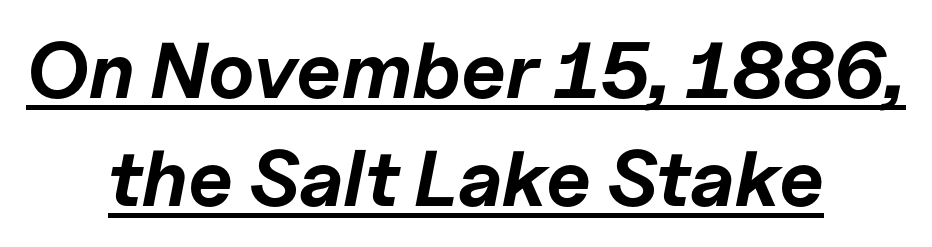
{"italic": "yes", "lean": "right", "slant_degrees": 11, "bold": "yes", "weight": "bold", "width": "normal", "stroke_contrast": "low", "x_height": "medium", "monospaced": "no", "underline": "yes", "align": "center", "line_spacing": "normal", "line_spacing_ratio": 1.37, "letter_spacing": "normal", "letter_spacing_em": 0.0, "glyph_px": 79}
